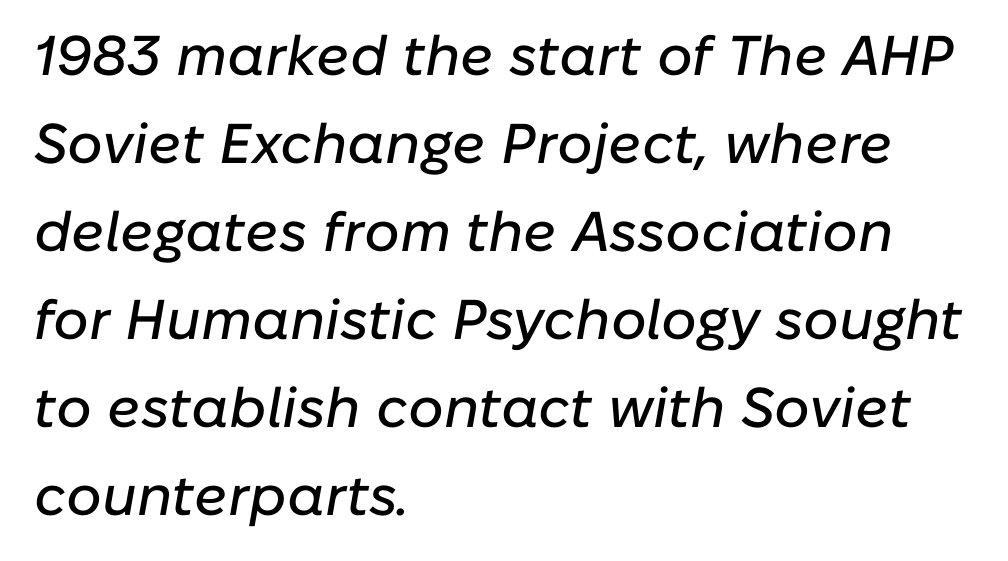
Q: Is the text italic (slanted)? A: Yes, it leans right by about 10 degrees.
Q: Is the text underlined? A: No.
Q: How is the paragraph aligned? A: Left-aligned.
Q: Is the spacing between letters normal or unusually wide? A: Normal.
Q: Is the spacing between lines tight, normal or loose? A: Normal.
Q: Width (condensed, normal, or wide)? A: Normal.
Q: Stroke contrast? A: Low.
Q: x-height? A: Medium.
Q: Monospaced? A: No.
